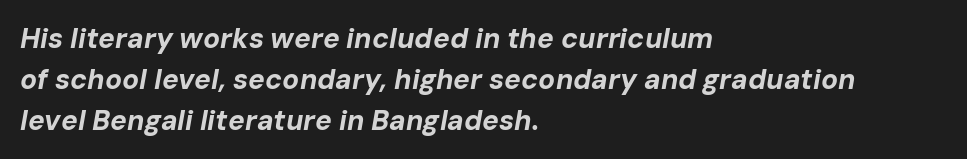
Caption: standard tracking, unaltered. Strong, thick strokes mark this as bold type. Each row of text sits above clean, open space. This is oblique type, the kind used for emphasis or titles. Alignment: flush left.
